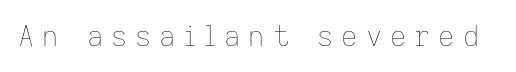
Ascenders rise straight up at ninety degrees. Clear beneath every line of the passage. You could not count columns in this text — the font is proportionally spaced. A typesetter would call this heavily tracked-out type. These glyphs show unthickened strokes, regular width or finer.
